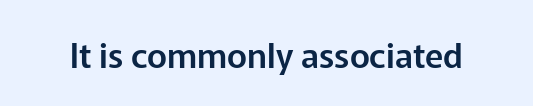
{"serif": "no", "italic": "no", "width": "normal", "stroke_contrast": "low", "x_height": "medium", "monospaced": "no", "underline": "no", "letter_spacing": "normal", "letter_spacing_em": 0.0, "glyph_px": 34}
